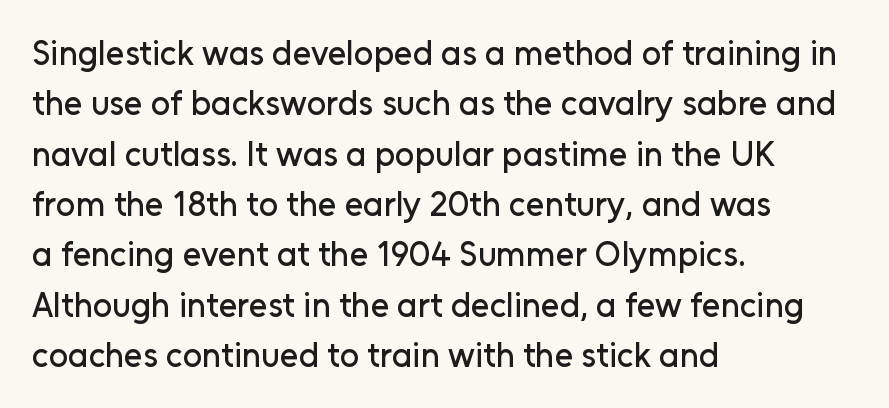
The image shows 34 px sans-serif type, upright; set left-aligned, normal line spacing (1.48x), normal letter spacing, not underlined; low stroke contrast and a medium x-height.
